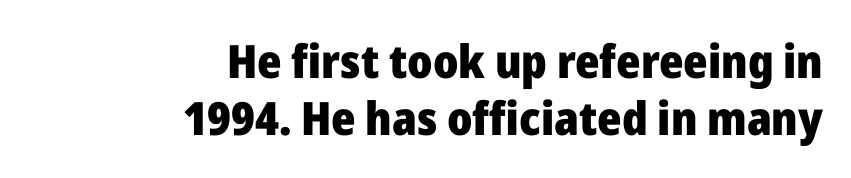
Proportional: the letters do not fall into vertical columns. The leading is moderate, giving the passage an even texture. Strokes here are thick enough to call this a true bold. Every character sits straight up, as roman type does. Anything drawn beneath the words? Only blank space.
